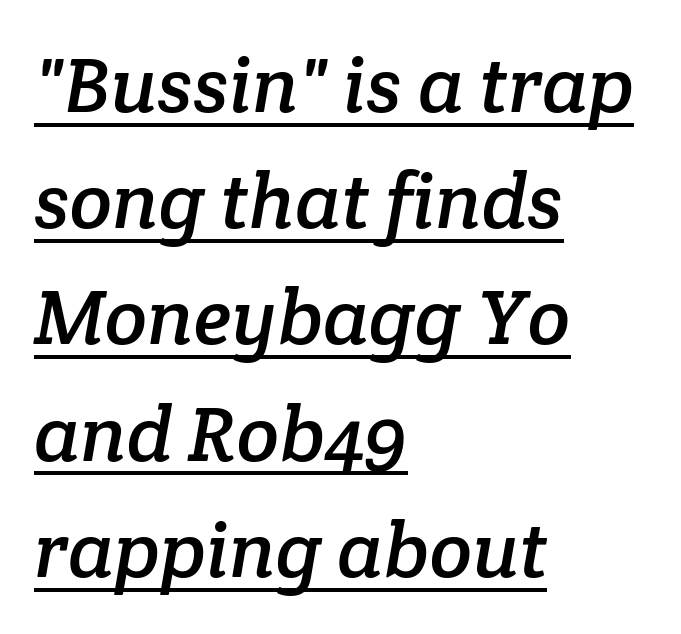
The image shows 78 px serif type; set left-aligned, normal line spacing (1.49x), normal letter spacing, underlined; low stroke contrast and a medium x-height.
